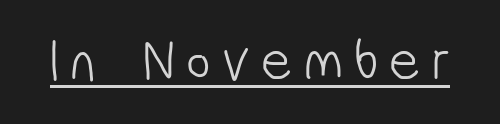
Q: Is the text bold? A: No.
Q: Is the typeface a serif or a sans-serif typeface? A: Sans-serif.
Q: Is the text underlined? A: Yes.
Q: Is the spacing between letters normal or unusually wide? A: Unusually wide.
Q: Width (condensed, normal, or wide)? A: Condensed.
Q: Stroke contrast? A: Low.
Q: x-height? A: Medium.
Q: Monospaced? A: No.
